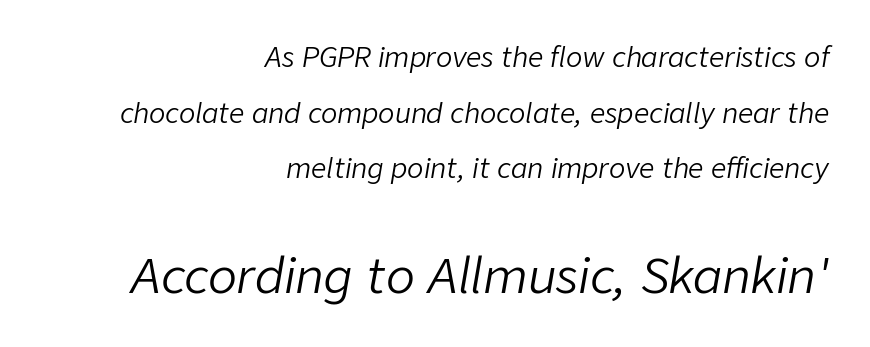
The image shows 48 px light type, italic (leaning right); set right-aligned, loose line spacing (2.06x), normal letter spacing, not underlined; the second (bottom) block is 1.78x larger; low stroke contrast and a medium x-height.
